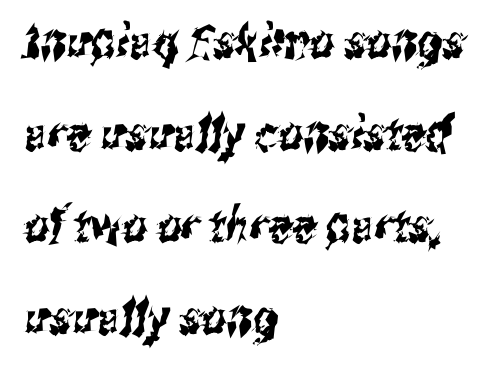
{"serif": "no", "width": "condensed", "stroke_contrast": "medium", "x_height": "medium", "monospaced": "no", "underline": "no", "align": "left", "line_spacing": "loose", "line_spacing_ratio": 1.92, "letter_spacing": "normal", "letter_spacing_em": 0.0, "glyph_px": 48}
